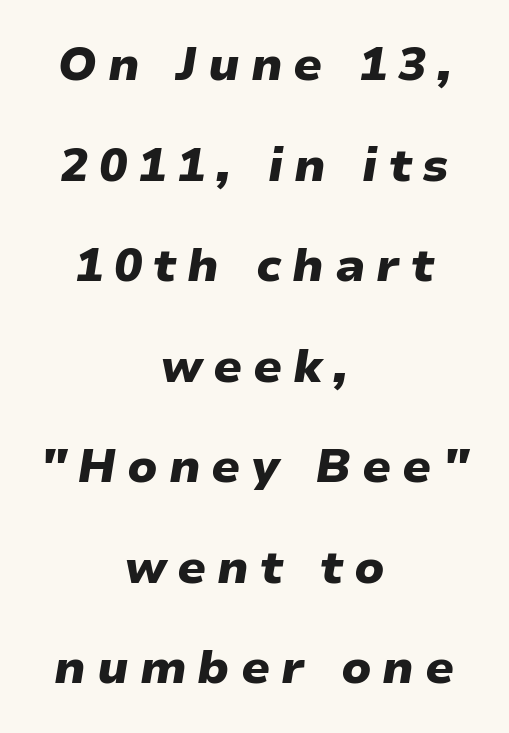
{"italic": "yes", "lean": "right", "slant_degrees": 9, "bold": "yes", "weight": "heavy", "width": "normal", "stroke_contrast": "low", "x_height": "medium", "monospaced": "no", "underline": "no", "align": "center", "line_spacing": "loose", "line_spacing_ratio": 2.14, "letter_spacing": "wide", "letter_spacing_em": 0.23, "glyph_px": 47}
